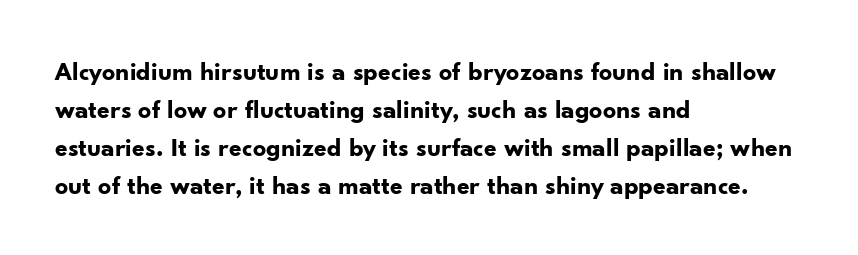
The image shows 26 px bold type, upright; set left-aligned, normal line spacing (1.46x), normal letter spacing, not underlined.
